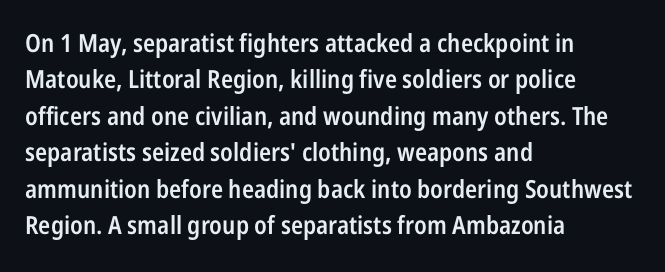
The image shows 25 px text type, upright; set left-aligned, normal line spacing (1.46x), normal letter spacing, not underlined.
